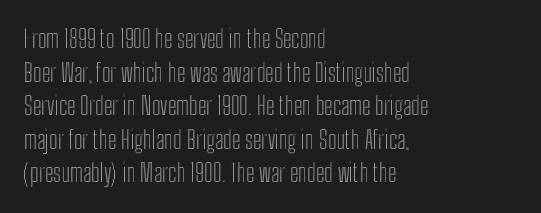
Q: Is the text italic (slanted)? A: No, it is upright.
Q: Is the text underlined? A: No.
Q: How is the paragraph aligned? A: Left-aligned.
Q: Is the spacing between letters normal or unusually wide? A: Normal.
Q: Is the spacing between lines tight, normal or loose? A: Normal.
